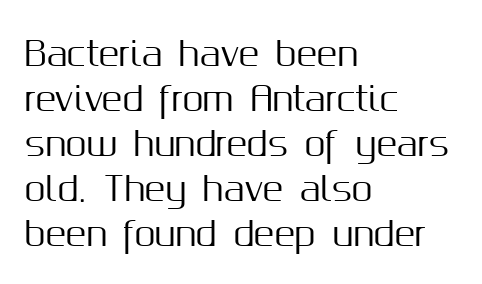
Letters rest on an invisible, unmarked baseline. Spacing between characters is what you'd get straight out of the box. Check where the strokes stop: nothing finishes them off — pure sans. This sample is left-justified, so line endings fall wherever the words run out. This sample has the flowing, uneven cadence of proportional lettering.
